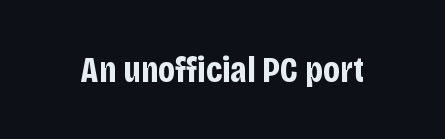
You could not count columns in this text — the font is proportionally spaced. The lettering stays uniformly vertical, giving the passage a roman look. Rule under the text: the space is simply empty. Students, note that the glyphs here touch the page at normal intervals. Stroke terminals: plain, sans-serif.
